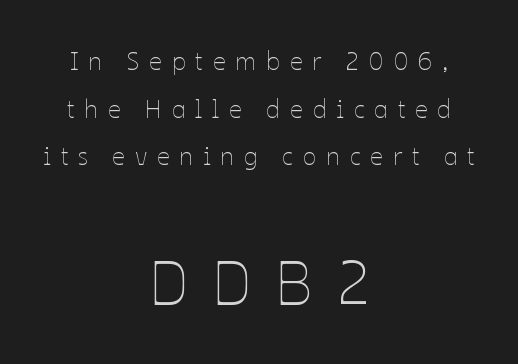
{"italic": "no", "bold": "no", "weight": "thin", "width": "normal", "stroke_contrast": "low", "x_height": "medium", "monospaced": "no", "underline": "no", "align": "center", "line_spacing": "loose", "line_spacing_ratio": 1.91, "letter_spacing": "wide", "letter_spacing_em": 0.39, "larger_block": "second", "size_ratio": 2.48, "glyph_px": 62}
